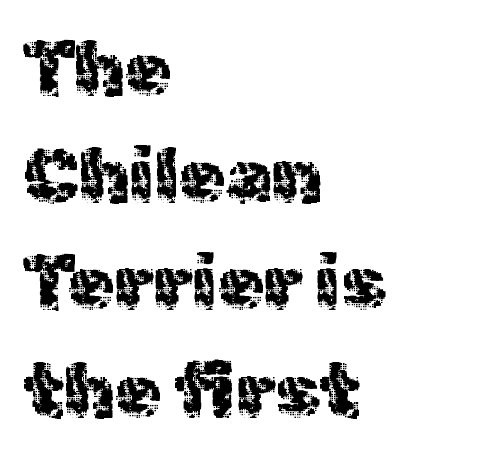
Q: Is the text bold? A: No.
Q: Is the text italic (slanted)? A: No, it is upright.
Q: Is the typeface a serif or a sans-serif typeface? A: Sans-serif.
Q: Is the text underlined? A: No.
Q: How is the paragraph aligned? A: Left-aligned.
Q: Is the spacing between letters normal or unusually wide? A: Normal.
Q: Is the spacing between lines tight, normal or loose? A: Normal.
Q: Width (condensed, normal, or wide)? A: Normal.
Q: x-height? A: Medium.
Q: Monospaced? A: No.
